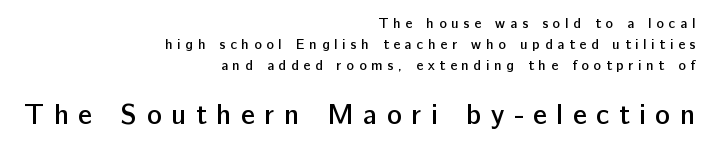
The image shows 28 px semibold sans-serif type, upright; set right-aligned, normal line spacing (1.49x), unusually wide letter spacing (+0.34 em), not underlined; the second (bottom) block is 2.0x larger; low stroke contrast and a medium x-height.
